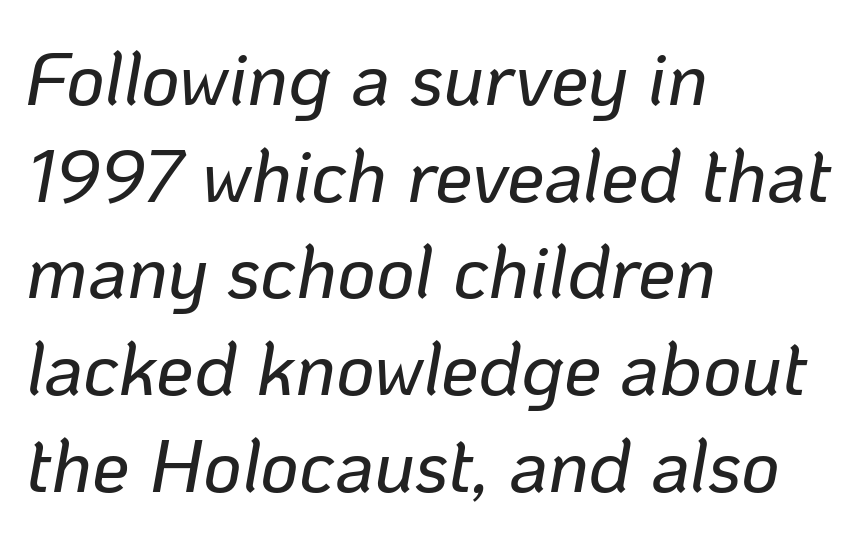
The image shows 75 px text type, italic (leaning right); set left-aligned, normal line spacing (1.29x), normal letter spacing, not underlined; low stroke contrast and a medium x-height.
